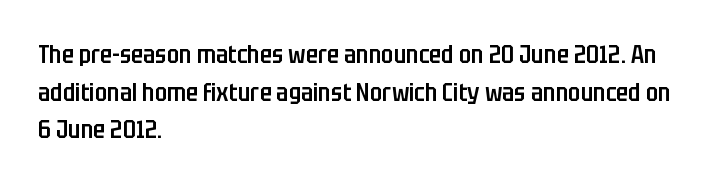
Q: Is the text bold? A: Semi-bold.
Q: Is the text italic (slanted)? A: No, it is upright.
Q: Is the text underlined? A: No.
Q: How is the paragraph aligned? A: Left-aligned.
Q: Is the spacing between letters normal or unusually wide? A: Normal.
Q: Is the spacing between lines tight, normal or loose? A: Normal.
